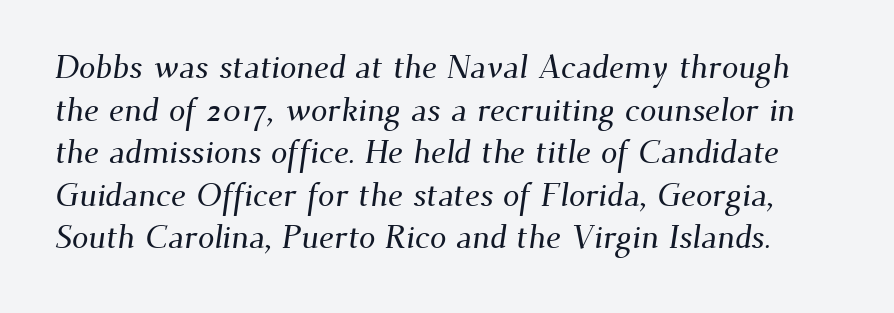
The vertical gap from one line to the next is medium. Glyph-to-glyph distance matches everyday printed text. Has an underline been added? It has not. Varying glyph widths throughout — classic text-font behaviour. The rendering shows small feet on the letterforms — a serif design.
